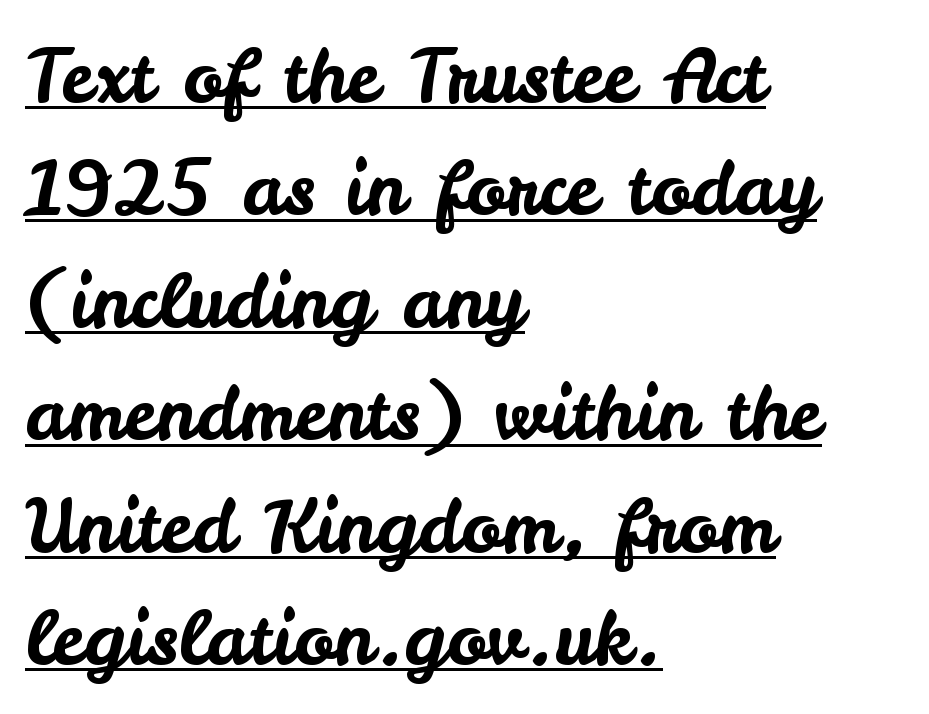
Q: Is the text italic (slanted)? A: Yes.
Q: Is the typeface a serif or a sans-serif typeface? A: Sans-serif.
Q: Is the text underlined? A: Yes.
Q: How is the paragraph aligned? A: Left-aligned.
Q: Is the spacing between letters normal or unusually wide? A: Normal.
Q: Is the spacing between lines tight, normal or loose? A: Normal.
Q: Width (condensed, normal, or wide)? A: Normal.
Q: Stroke contrast? A: Low.
Q: x-height? A: Small.
Q: Monospaced? A: No.
